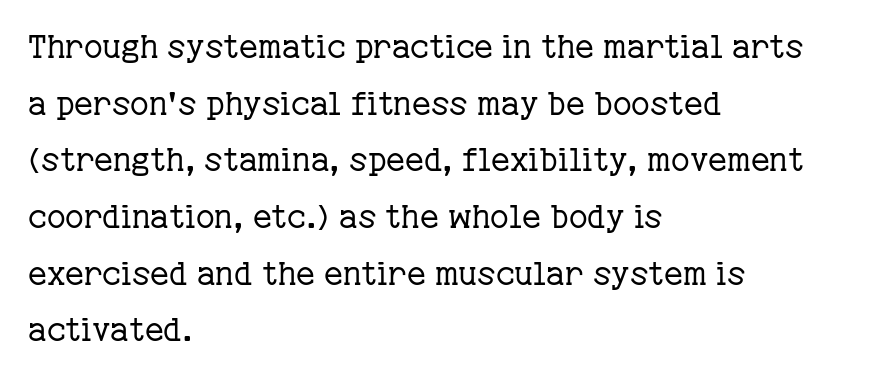
Q: Is the text bold? A: No.
Q: Is the text italic (slanted)? A: No, it is upright.
Q: Is the typeface a serif or a sans-serif typeface? A: Serif.
Q: Is the text underlined? A: No.
Q: How is the paragraph aligned? A: Left-aligned.
Q: Is the spacing between letters normal or unusually wide? A: Normal.
Q: Width (condensed, normal, or wide)? A: Normal.
Q: Stroke contrast? A: Low.
Q: x-height? A: Medium.
Q: Monospaced? A: No.
